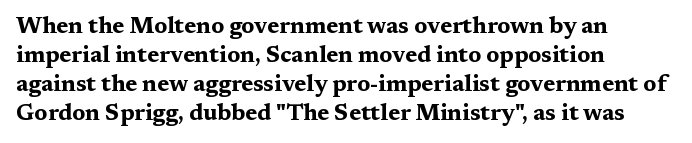
Q: Is the text bold? A: Yes.
Q: Is the text italic (slanted)? A: No, it is upright.
Q: Is the text underlined? A: No.
Q: How is the paragraph aligned? A: Left-aligned.
Q: Is the spacing between letters normal or unusually wide? A: Normal.
Q: Is the spacing between lines tight, normal or loose? A: Normal.
